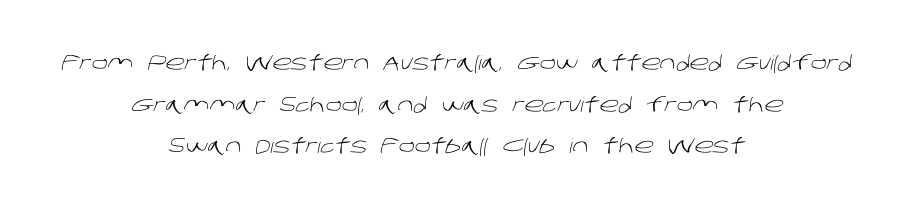
Each line is balanced around a shared central axis. You could fit nearly another row in the gap between these rows. Spacing between characters is what you'd get straight out of the box. The words here are not underlined. Is the stroke heavy? The answer is a plain regular-or-lighter.
